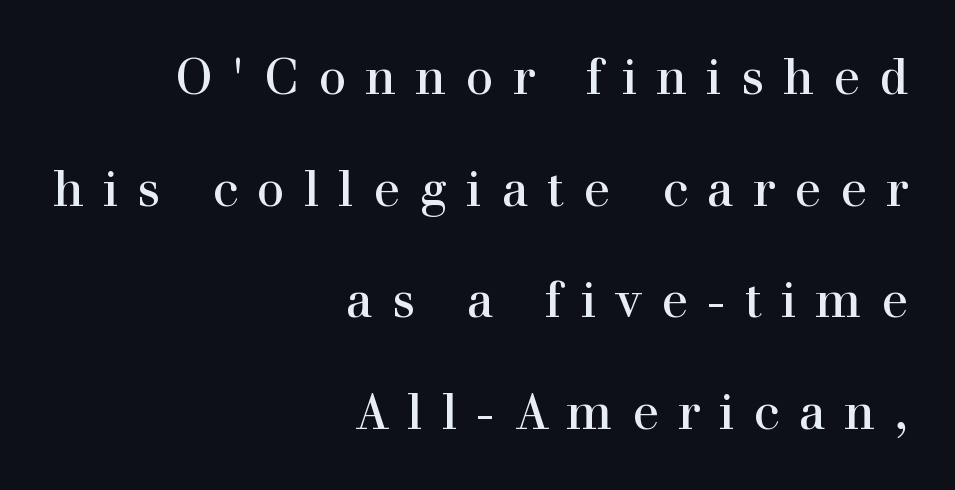
Q: Is the text bold? A: No.
Q: Is the text italic (slanted)? A: No, it is upright.
Q: Is the typeface a serif or a sans-serif typeface? A: Serif.
Q: Is the text underlined? A: No.
Q: How is the paragraph aligned? A: Right-aligned.
Q: Is the spacing between letters normal or unusually wide? A: Unusually wide.
Q: Is the spacing between lines tight, normal or loose? A: Loose.
Q: Width (condensed, normal, or wide)? A: Normal.
Q: Stroke contrast? A: High.
Q: x-height? A: Medium.
Q: Monospaced? A: No.
